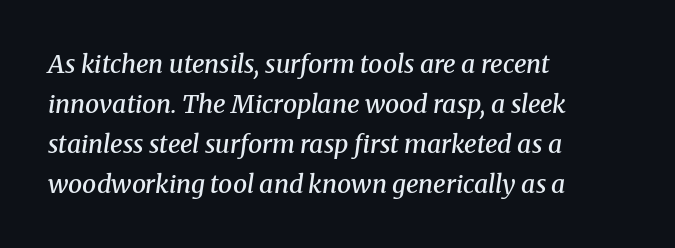
{"italic": "yes", "lean": "right", "slant_degrees": 8, "bold": "semi", "underline": "no", "align": "left", "line_spacing": "normal", "line_spacing_ratio": 1.6, "letter_spacing": "normal", "letter_spacing_em": 0.0, "glyph_px": 25}
